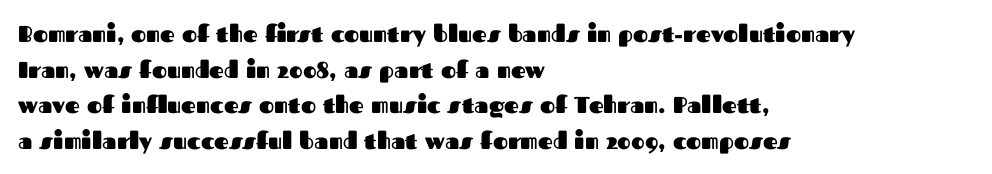
Is the block centered? No — it sits flush against the left margin. A full-strength bold gives these letters their thick strokes. The zone under the glyphs is completely vacant. This sample uses an upright cut, with every glyph sitting square on the baseline. The passage shown has conventional tracking throughout. The line-height multiplier appears to be the usual default.
